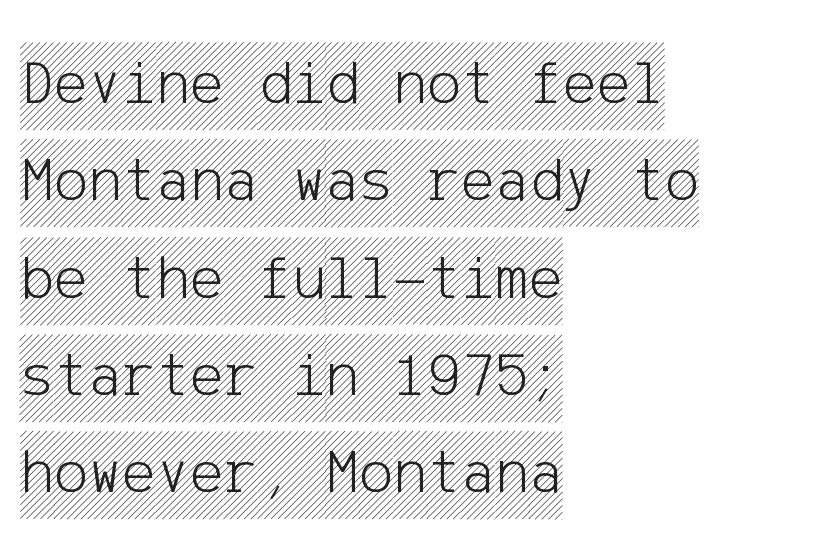
The image shows 64 px condensed type, upright; set left-aligned, normal line spacing (1.52x), normal letter spacing, not underlined; a large x-height.
